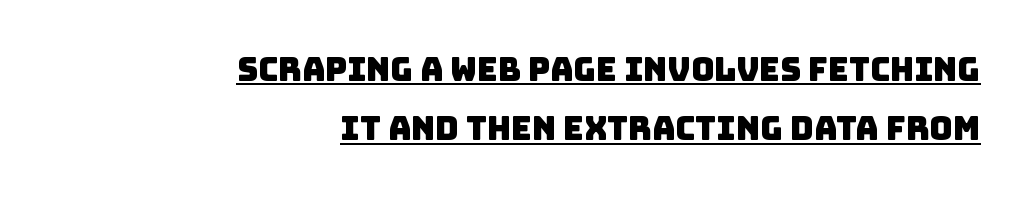
The image shows 32 px sans-serif type; set right-aligned, line spacing 1.85x, normal letter spacing, underlined; low stroke contrast and a large x-height.
